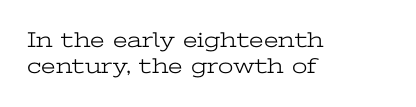
The lettering holds an erect, upright posture throughout. A light-to-regular cut is what we see here. Line starts are locked; line ends wander. The tracking reads as untouched default to a designer's eye.
